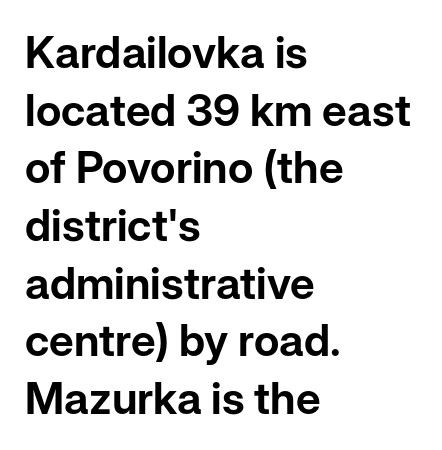
The strip under each line holds only bare page. The space between consecutive lines is moderate. Proportional: the letters do not fall into vertical columns. Notice how the stems are strictly vertical — no italics here. Unlike a traditional serif, this face leaves its strokes unadorned. The gaps between neighbouring characters are ordinary and unremarkable.
